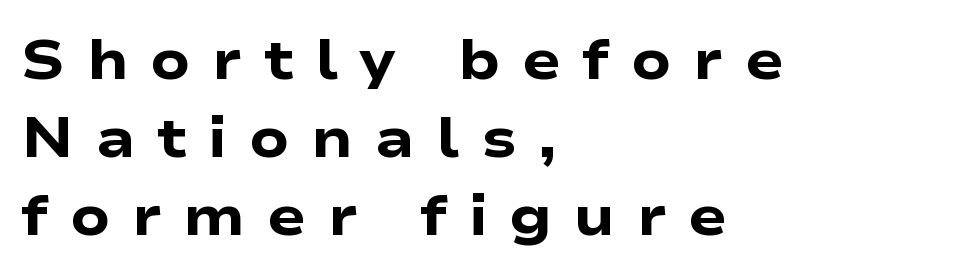
Q: Is the text bold? A: Yes.
Q: Is the text italic (slanted)? A: No, it is upright.
Q: Is the typeface a serif or a sans-serif typeface? A: Sans-serif.
Q: Is the text underlined? A: No.
Q: How is the paragraph aligned? A: Left-aligned.
Q: Is the spacing between letters normal or unusually wide? A: Unusually wide.
Q: Is the spacing between lines tight, normal or loose? A: Normal.
Q: Width (condensed, normal, or wide)? A: Wide.
Q: Stroke contrast? A: Low.
Q: x-height? A: Medium.
Q: Monospaced? A: No.
